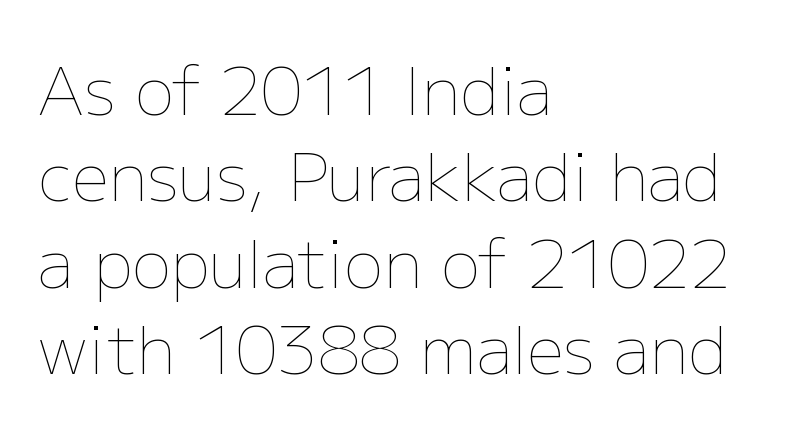
The image shows 66 px thin type, upright; set left-aligned, normal line spacing (1.31x), normal letter spacing, not underlined; low stroke contrast and a medium x-height.
